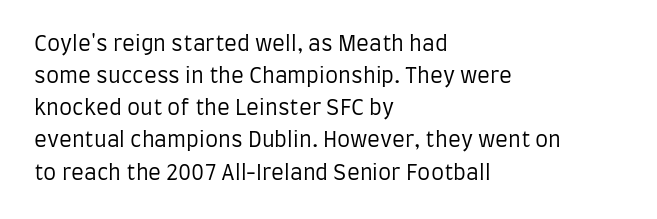
Is the block centered? No — it sits flush against the left margin. Honestly, the row spacing looks completely unremarkable. Check under the words: just untouched page. Ascenders rise straight up at ninety degrees. Nobody touched the tracking dial on this one.
